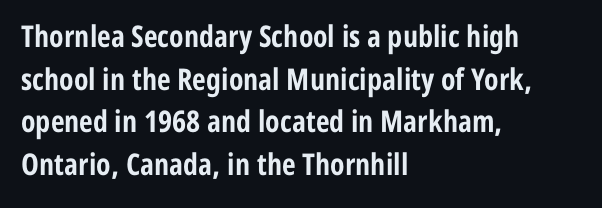
{"serif": "no", "italic": "no", "bold": "yes", "weight": "bold", "width": "condensed", "stroke_contrast": "low", "x_height": "medium", "monospaced": "no", "underline": "no", "align": "left", "line_spacing": "normal", "line_spacing_ratio": 1.42, "letter_spacing": "normal", "letter_spacing_em": 0.0, "glyph_px": 30}
